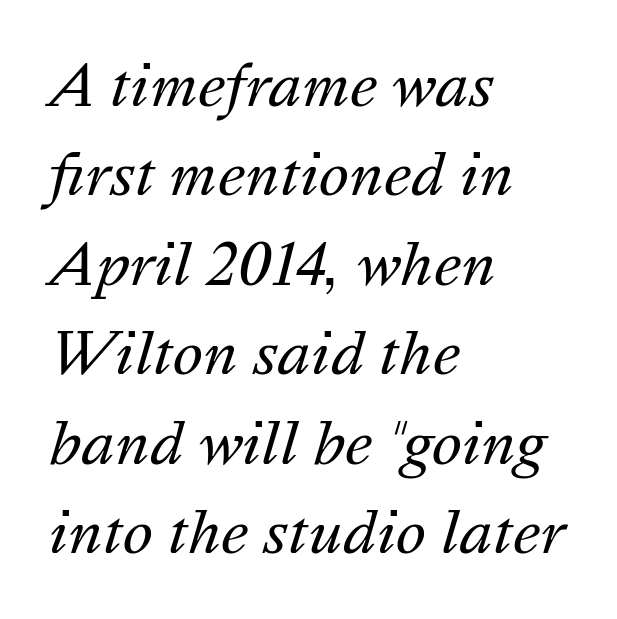
The rendering anchors every line to the left-hand side. Nothing unusual about the tracking: characters are spaced as the font intends. Only glyphs here, with clear space below each row. The face used here is proportionally spaced, like ordinary book or web type.
